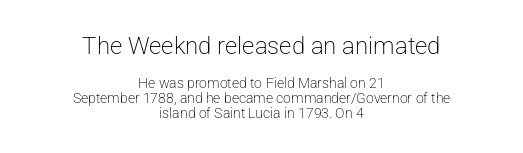
The image shows 24 px text type, upright; set centered, tight line spacing (1.05x), normal letter spacing, not underlined; the first (top) block is 1.71x larger.
